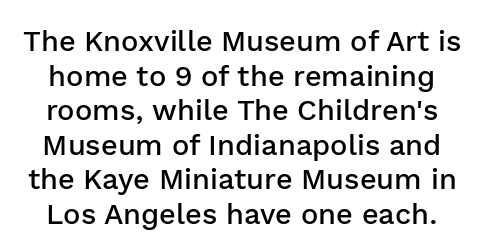
The image shows 29 px semibold sans-serif type, upright; set line spacing 1.19x, normal letter spacing, not underlined; low stroke contrast and a medium x-height.
